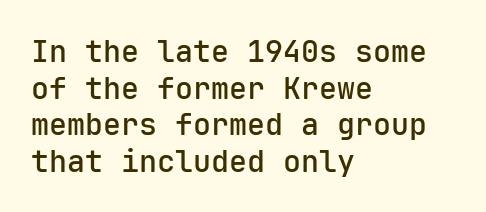
{"serif": "no", "italic": "no", "bold": "semi", "weight": "semibold", "width": "normal", "stroke_contrast": "low", "x_height": "medium", "monospaced": "yes", "underline": "no", "align": "left", "line_spacing_ratio": 1.22, "letter_spacing": "normal", "letter_spacing_em": 0.0, "glyph_px": 30}
